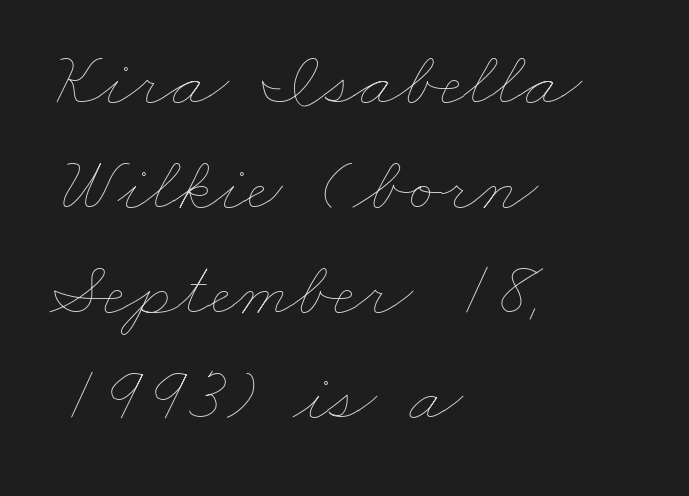
{"bold": "no", "weight": "thin", "width": "wide", "stroke_contrast": "low", "x_height": "small", "monospaced": "no", "underline": "no", "align": "left", "line_spacing": "normal", "line_spacing_ratio": 1.33, "letter_spacing": "normal", "letter_spacing_em": 0.0, "glyph_px": 79}
